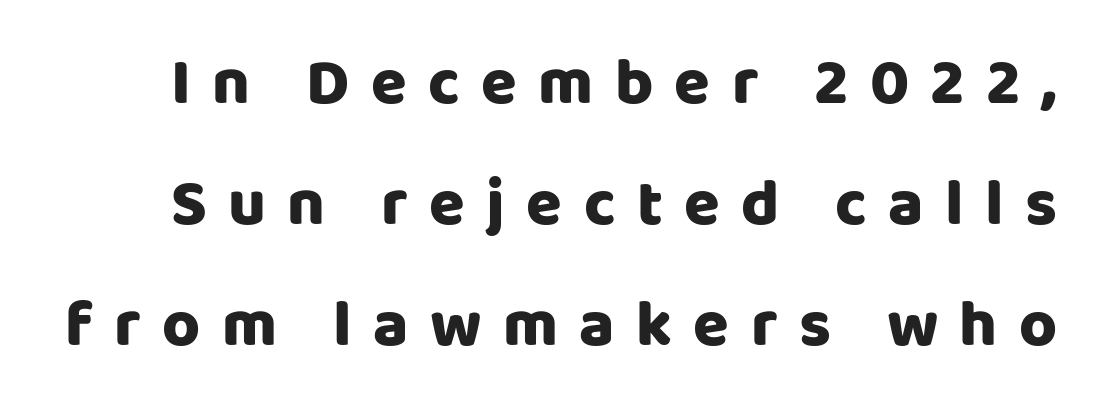
Varying glyph widths throughout — classic text-font behaviour. To sum up the face: it is a sans, with no serifs. Anything drawn beneath the words? Only blank space. There is plenty of visible air inserted between adjacent glyphs. Every character sits straight up, as roman type does.
